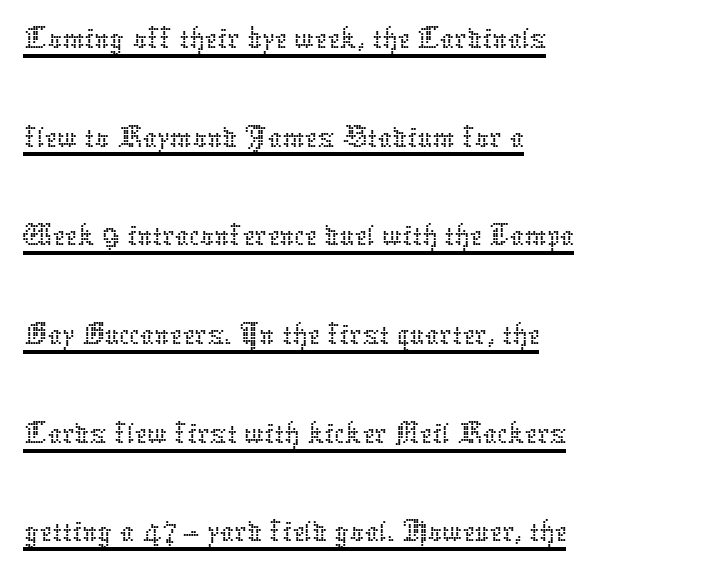
{"italic": "no", "bold": "no", "weight": "thin", "width": "normal", "stroke_contrast": "low", "x_height": "medium", "monospaced": "no", "underline": "yes", "align": "left", "line_spacing": "normal", "line_spacing_ratio": 1.41, "letter_spacing": "normal", "letter_spacing_em": 0.0, "glyph_px": 70}
